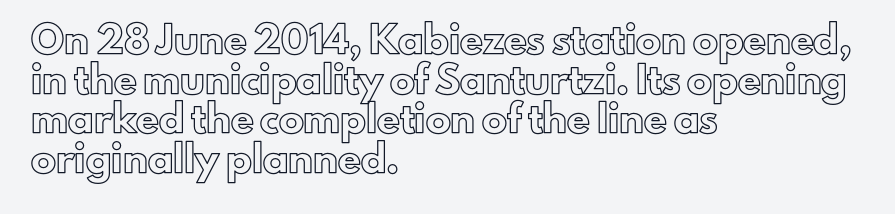
Q: Is the text italic (slanted)? A: No, it is upright.
Q: Is the text underlined? A: No.
Q: How is the paragraph aligned? A: Left-aligned.
Q: Is the spacing between letters normal or unusually wide? A: Normal.
Q: Is the spacing between lines tight, normal or loose? A: Normal.
